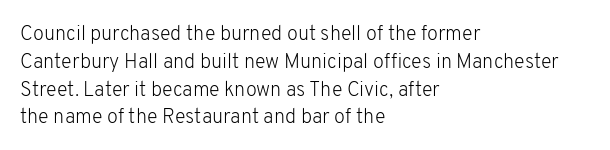
The image shows 20 px text type, upright; set left-aligned, normal line spacing (1.39x), normal letter spacing, not underlined.
